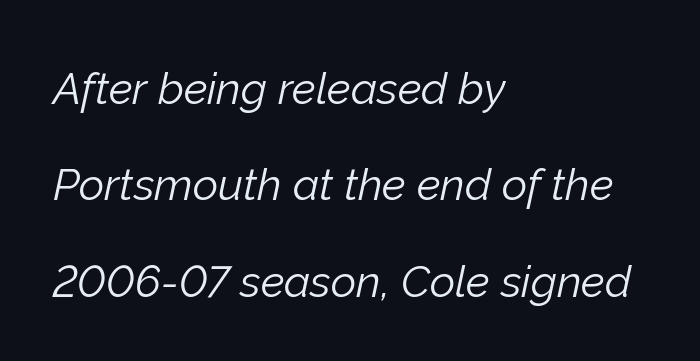
{"italic": "yes", "lean": "right", "slant_degrees": 12, "bold": "no", "weight": "light", "width": "normal", "stroke_contrast": "low", "x_height": "medium", "monospaced": "no", "underline": "no", "align": "left", "line_spacing": "loose", "line_spacing_ratio": 2.19, "letter_spacing": "normal", "letter_spacing_em": 0.0, "glyph_px": 44}
